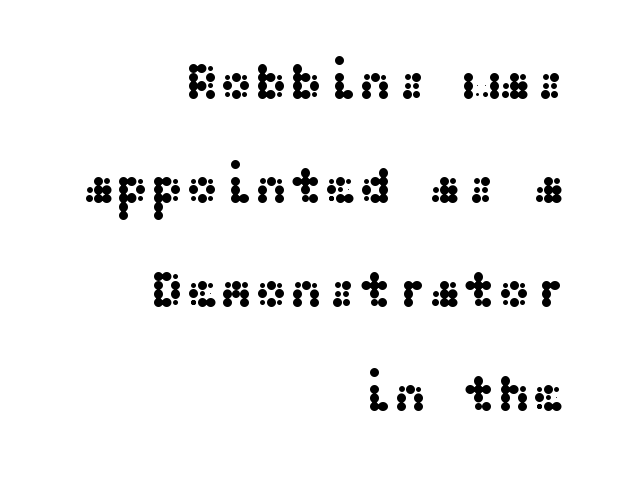
{"serif": "no", "italic": "no", "width": "wide", "stroke_contrast": "medium", "x_height": "medium", "underline": "no", "align": "right", "line_spacing": "loose", "line_spacing_ratio": 2.0, "letter_spacing": "normal", "letter_spacing_em": 0.0, "glyph_px": 52}
